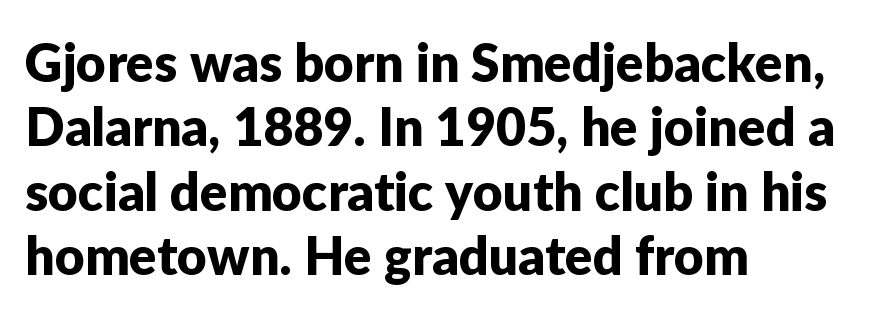
{"serif": "no", "italic": "no", "width": "normal", "stroke_contrast": "low", "x_height": "medium", "monospaced": "no", "underline": "no", "align": "left", "line_spacing_ratio": 1.24, "letter_spacing": "normal", "letter_spacing_em": 0.0, "glyph_px": 52}
